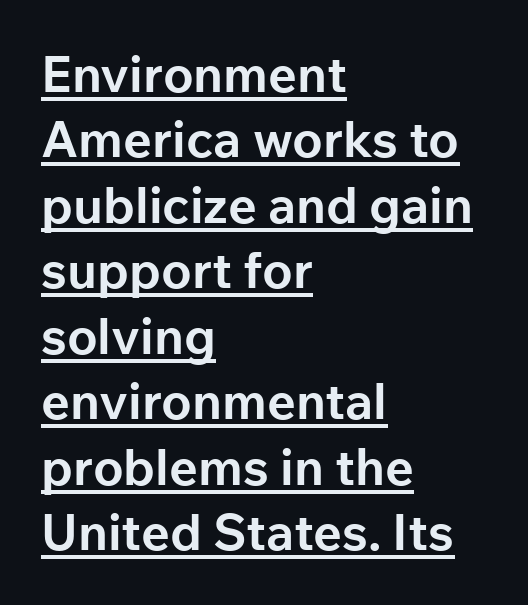
{"serif": "no", "italic": "no", "bold": "yes", "weight": "bold", "width": "normal", "stroke_contrast": "low", "x_height": "medium", "monospaced": "no", "underline": "yes", "align": "left", "line_spacing": "normal", "line_spacing_ratio": 1.31, "letter_spacing": "normal", "letter_spacing_em": 0.0, "glyph_px": 50}
